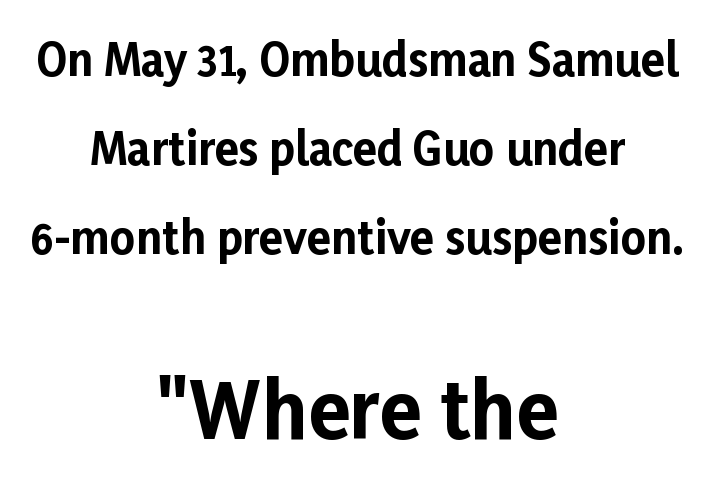
{"serif": "no", "italic": "no", "bold": "yes", "weight": "bold", "width": "normal", "stroke_contrast": "low", "x_height": "medium", "monospaced": "no", "underline": "no", "align": "center", "line_spacing": "loose", "line_spacing_ratio": 2.02, "letter_spacing": "normal", "letter_spacing_em": 0.0, "larger_block": "second", "size_ratio": 1.75, "glyph_px": 77}
